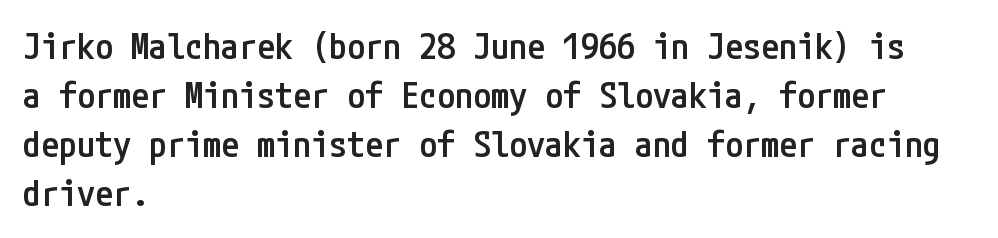
{"serif": "no", "italic": "no", "bold": "semi", "weight": "semibold", "width": "condensed", "stroke_contrast": "low", "x_height": "medium", "underline": "no", "align": "left", "line_spacing": "normal", "line_spacing_ratio": 1.36, "letter_spacing": "normal", "letter_spacing_em": 0.0, "glyph_px": 36}
